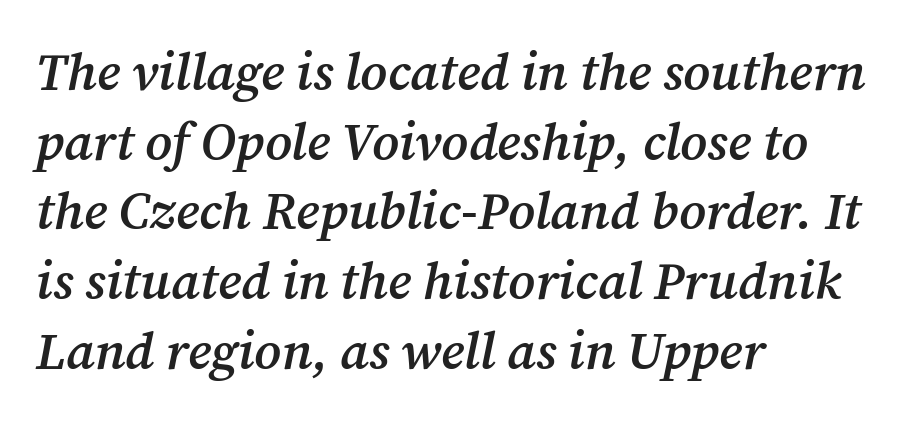
Q: Is the text bold? A: Semi-bold.
Q: Is the text italic (slanted)? A: Yes, it leans right by about 12 degrees.
Q: Is the typeface a serif or a sans-serif typeface? A: Serif.
Q: Is the text underlined? A: No.
Q: How is the paragraph aligned? A: Left-aligned.
Q: Is the spacing between letters normal or unusually wide? A: Normal.
Q: Is the spacing between lines tight, normal or loose? A: Normal.
Q: Width (condensed, normal, or wide)? A: Normal.
Q: Stroke contrast? A: Medium.
Q: x-height? A: Medium.
Q: Monospaced? A: No.
